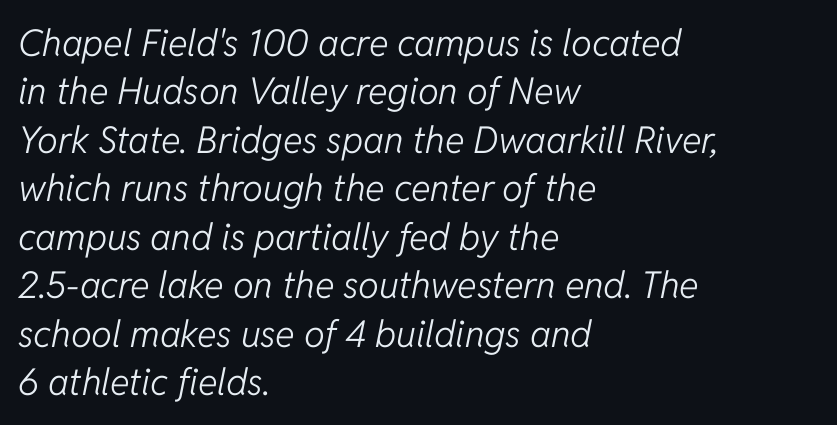
Q: Is the text bold? A: No.
Q: Is the text italic (slanted)? A: Yes, it leans right by about 11 degrees.
Q: Is the text underlined? A: No.
Q: How is the paragraph aligned? A: Left-aligned.
Q: Is the spacing between letters normal or unusually wide? A: Normal.
Q: Is the spacing between lines tight, normal or loose? A: Normal.
Q: Width (condensed, normal, or wide)? A: Normal.
Q: Stroke contrast? A: Low.
Q: x-height? A: Medium.
Q: Monospaced? A: No.
